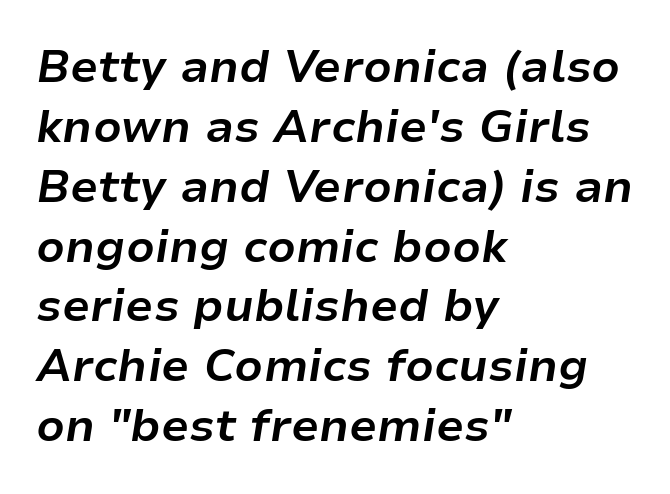
Q: Is the text bold? A: Yes.
Q: Is the text italic (slanted)? A: Yes, it leans right by about 9 degrees.
Q: Is the text underlined? A: No.
Q: How is the paragraph aligned? A: Left-aligned.
Q: Is the spacing between letters normal or unusually wide? A: Normal.
Q: Is the spacing between lines tight, normal or loose? A: Normal.
Q: Width (condensed, normal, or wide)? A: Normal.
Q: Stroke contrast? A: Low.
Q: x-height? A: Medium.
Q: Monospaced? A: No.
